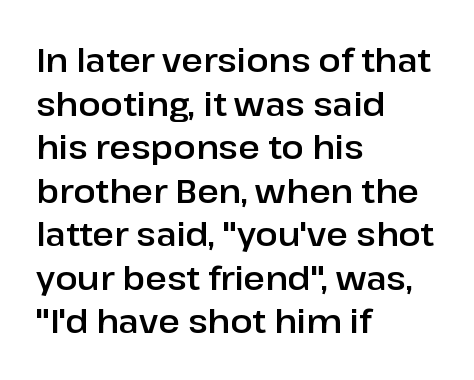
Q: Is the text italic (slanted)? A: No, it is upright.
Q: Is the typeface a serif or a sans-serif typeface? A: Sans-serif.
Q: Is the text underlined? A: No.
Q: How is the paragraph aligned? A: Left-aligned.
Q: Is the spacing between letters normal or unusually wide? A: Normal.
Q: Is the spacing between lines tight, normal or loose? A: Normal.
Q: Width (condensed, normal, or wide)? A: Normal.
Q: Stroke contrast? A: Low.
Q: x-height? A: Medium.
Q: Monospaced? A: No.
